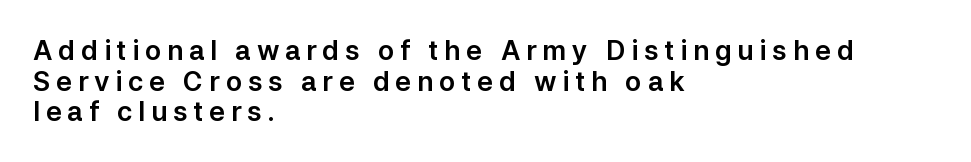
The image shows 27 px text type, upright; set left-aligned, tight line spacing (1.13x), unusually wide letter spacing (+0.21 em), not underlined.
